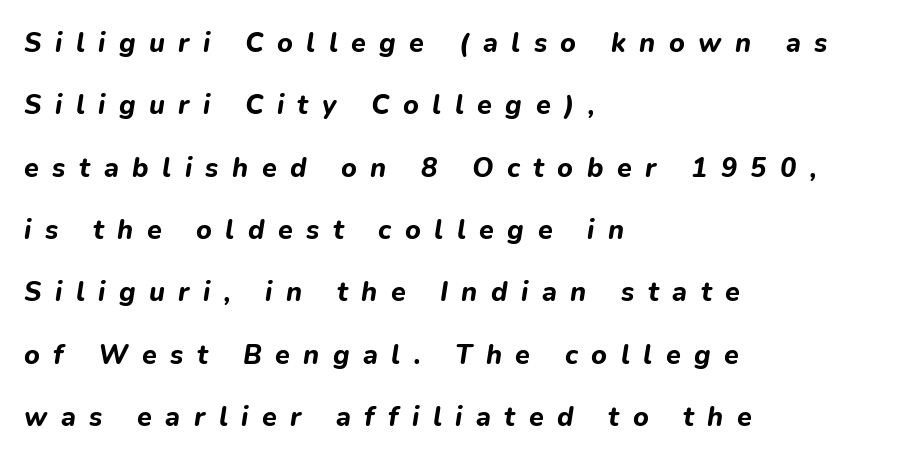
Q: Is the text bold? A: Yes.
Q: Is the text italic (slanted)? A: Yes, it leans right by about 9 degrees.
Q: Is the text underlined? A: No.
Q: How is the paragraph aligned? A: Left-aligned.
Q: Is the spacing between letters normal or unusually wide? A: Unusually wide.
Q: Is the spacing between lines tight, normal or loose? A: Loose.
